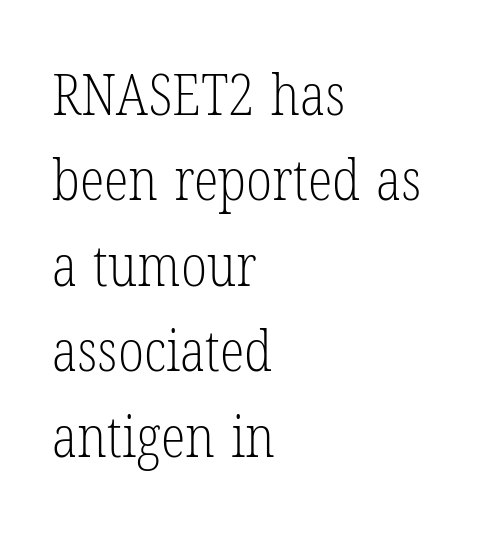
The image shows 57 px light, condensed serif type, upright; set left-aligned, normal line spacing (1.5x), normal letter spacing, not underlined; low stroke contrast and a medium x-height.
